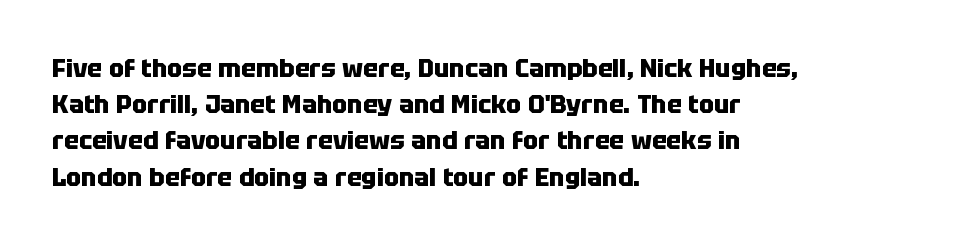
The image shows 25 px bold type, upright; set left-aligned, normal line spacing (1.45x), normal letter spacing, not underlined.
